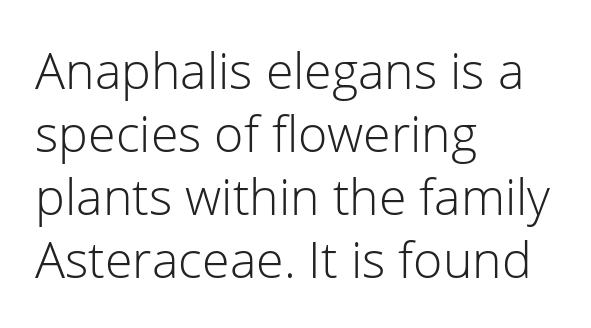
The image shows 50 px light sans-serif type, upright; set left-aligned, normal line spacing (1.26x), normal letter spacing, not underlined; low stroke contrast and a medium x-height.
